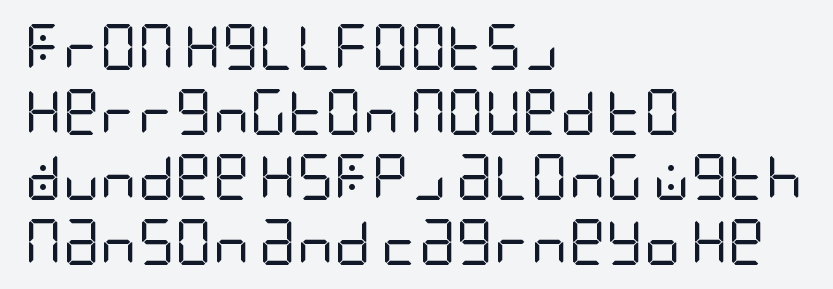
{"serif": "no", "italic": "no", "bold": "no", "weight": "regular", "width": "condensed", "stroke_contrast": "low", "x_height": "large", "underline": "no", "align": "left", "line_spacing": "normal", "line_spacing_ratio": 1.41, "letter_spacing": "normal", "letter_spacing_em": 0.0, "glyph_px": 46}
